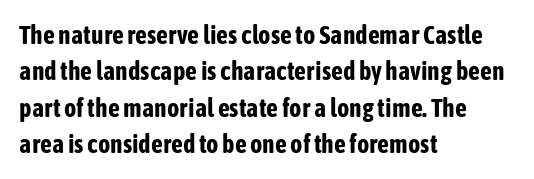
Characters remain perfectly vertical along every line. The passage is arranged the way most books set body copy — flush left. These lines sit exactly where default settings would place them. Nobody touched the tracking dial on this one. Descender tails drop into unmarked territory. Is the type bold? Yes — the strokes are clearly thick and heavy.
